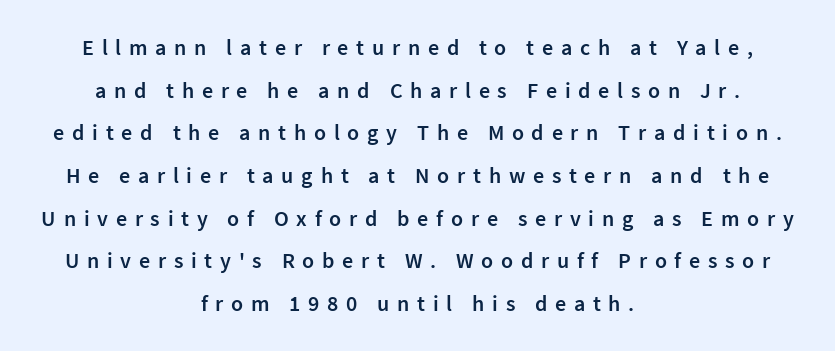
Q: Is the text bold? A: Semi-bold.
Q: Is the text italic (slanted)? A: No, it is upright.
Q: Is the text underlined? A: No.
Q: How is the paragraph aligned? A: Centered.
Q: Is the spacing between letters normal or unusually wide? A: Unusually wide.
Q: Is the spacing between lines tight, normal or loose? A: Loose.
